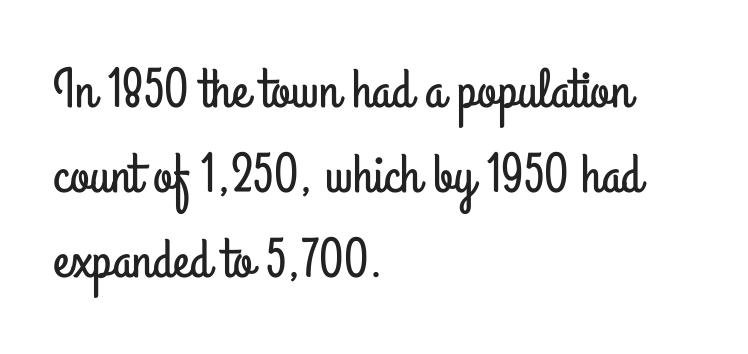
The image shows 56 px condensed sans-serif type, upright; set left-aligned, normal line spacing (1.52x), normal letter spacing, not underlined; low stroke contrast and a small x-height.
